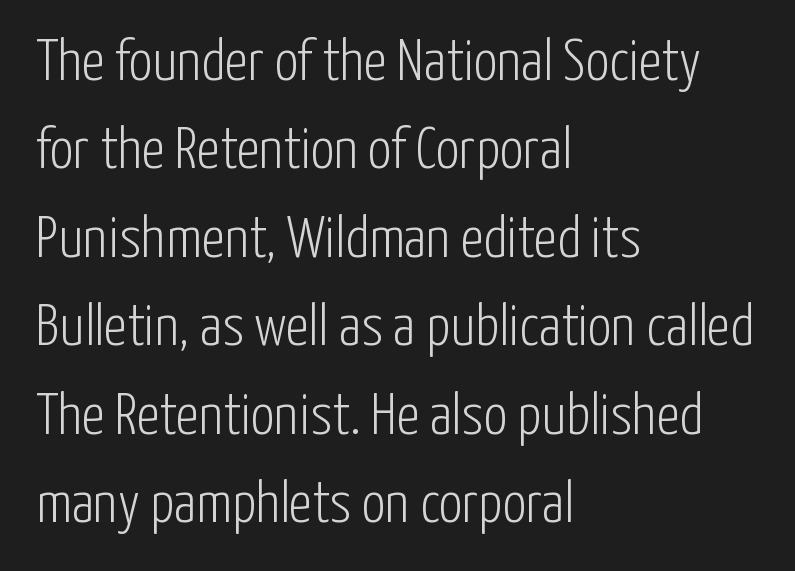
{"serif": "no", "italic": "no", "bold": "no", "weight": "light", "width": "condensed", "stroke_contrast": "low", "x_height": "medium", "monospaced": "no", "underline": "no", "align": "left", "line_spacing": "normal", "line_spacing_ratio": 1.5, "letter_spacing": "normal", "letter_spacing_em": 0.0, "glyph_px": 59}
